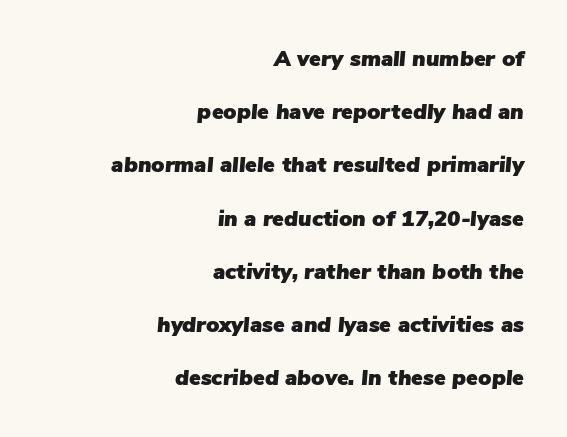
The image shows 22 px text type, italic (leaning right); set right-aligned, loose line spacing (2.42x), normal letter spacing, not underlined.
